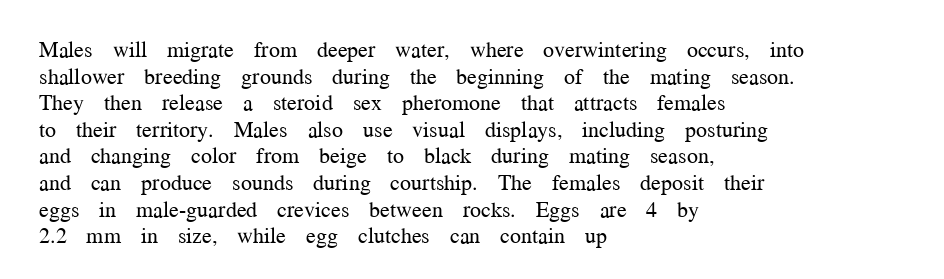
Q: Is the text bold? A: No.
Q: Is the text italic (slanted)? A: No, it is upright.
Q: Is the text underlined? A: No.
Q: How is the paragraph aligned? A: Left-aligned.
Q: Is the spacing between letters normal or unusually wide? A: Normal.
